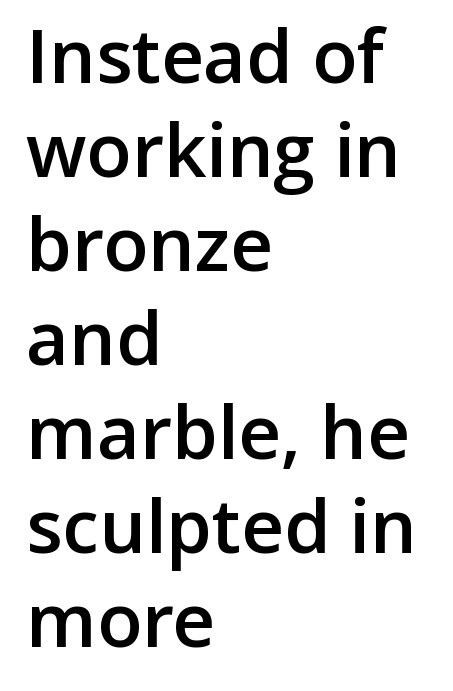
Q: Is the text bold? A: Semi-bold.
Q: Is the text italic (slanted)? A: No, it is upright.
Q: Is the typeface a serif or a sans-serif typeface? A: Sans-serif.
Q: Is the text underlined? A: No.
Q: How is the paragraph aligned? A: Left-aligned.
Q: Is the spacing between letters normal or unusually wide? A: Normal.
Q: Is the spacing between lines tight, normal or loose? A: Normal.
Q: Width (condensed, normal, or wide)? A: Normal.
Q: Stroke contrast? A: Low.
Q: x-height? A: Medium.
Q: Monospaced? A: No.
